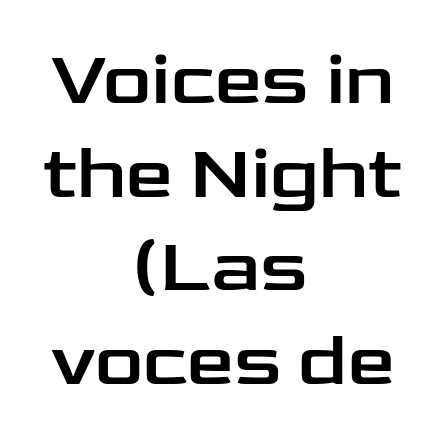
{"serif": "no", "italic": "no", "width": "wide", "stroke_contrast": "low", "x_height": "medium", "monospaced": "no", "underline": "no", "align": "center", "line_spacing": "normal", "line_spacing_ratio": 1.25, "letter_spacing": "normal", "letter_spacing_em": 0.0, "glyph_px": 75}
